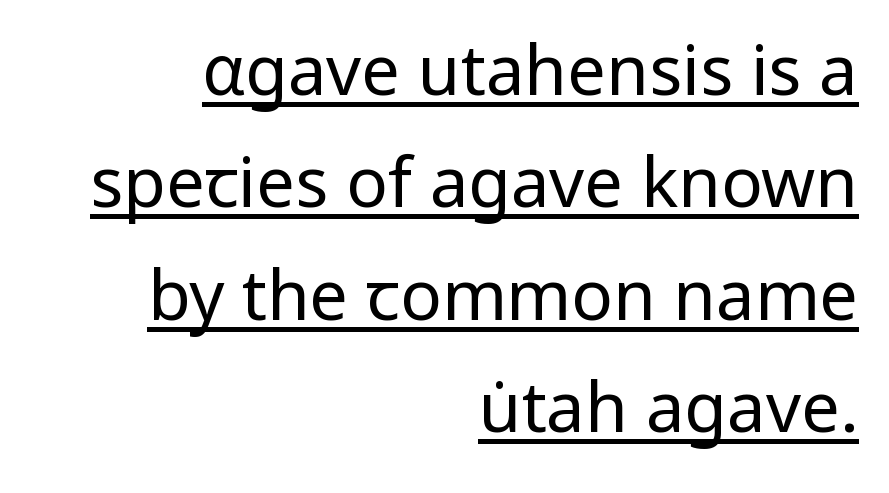
The image shows 69 px regular-weight sans-serif type, upright; set right-aligned, normal line spacing (1.63x), normal letter spacing, underlined; low stroke contrast and a medium x-height.
